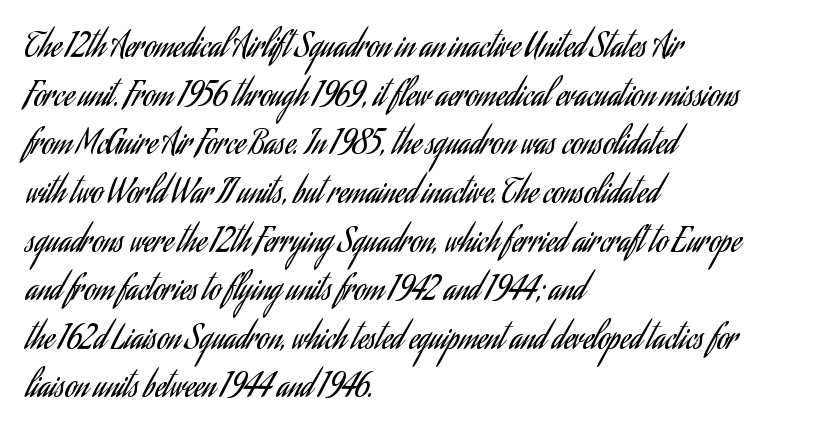
{"serif": "no", "bold": "no", "weight": "regular", "width": "condensed", "stroke_contrast": "low", "x_height": "small", "monospaced": "no", "underline": "no", "align": "left", "line_spacing": "normal", "line_spacing_ratio": 1.52, "letter_spacing": "normal", "letter_spacing_em": 0.0, "glyph_px": 32}
